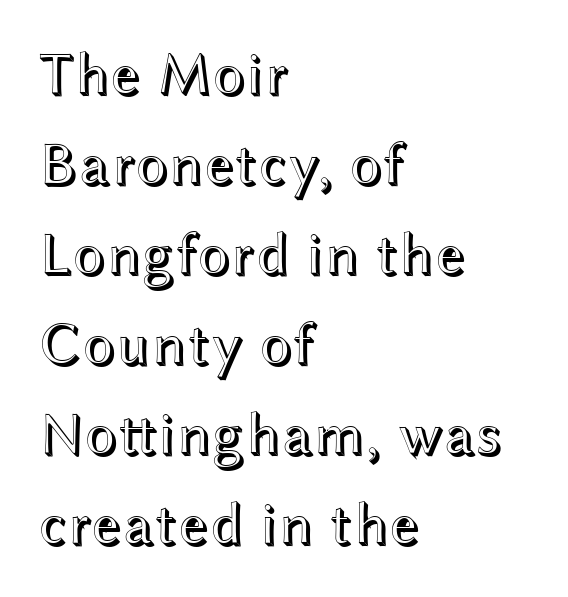
The image shows 60 px wide type, upright; set left-aligned, normal line spacing (1.5x), normal letter spacing, not underlined; a medium x-height.
